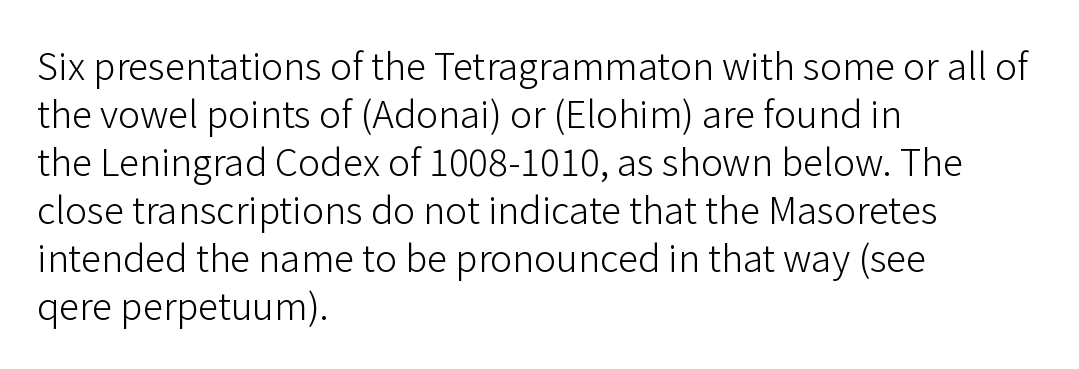
Heaviness? Minimal to ordinary, like unemphasized prose. The type sits square on the baseline with zero lean. The text was rendered using a sans face with plain stroke endings. Line spacing here is normal. Do the characters align in a grid? No, the font is proportional. These lines are set flush left with a ragged right edge.
